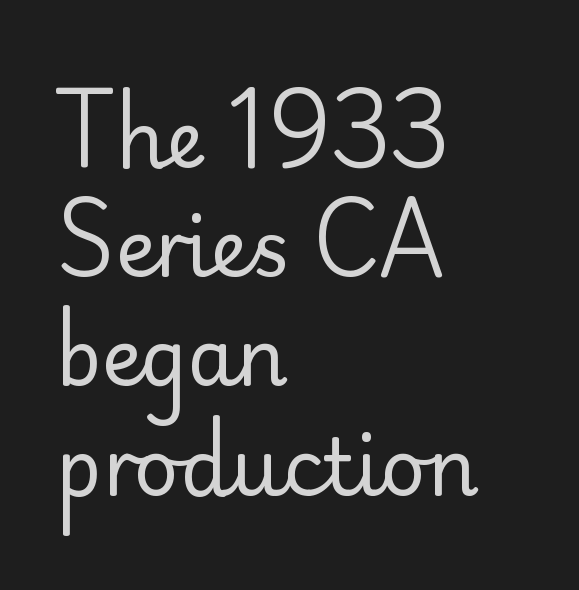
{"serif": "no", "italic": "no", "bold": "no", "weight": "regular", "width": "normal", "stroke_contrast": "low", "x_height": "small", "monospaced": "no", "underline": "no", "align": "left", "line_spacing": "normal", "line_spacing_ratio": 1.4, "letter_spacing": "normal", "letter_spacing_em": 0.0, "glyph_px": 78}
